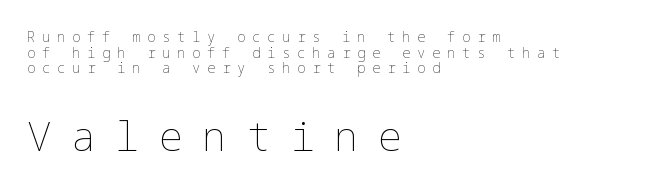
Q: Is the text bold? A: No.
Q: Is the text italic (slanted)? A: No, it is upright.
Q: Is the text underlined? A: No.
Q: How is the paragraph aligned? A: Left-aligned.
Q: Is the spacing between letters normal or unusually wide? A: Unusually wide.
Q: Is the spacing between lines tight, normal or loose? A: Tight.
Q: Which block of text is set in a larger size, the first (top) or the second (bottom)? A: The second (bottom) one.
Q: Width (condensed, normal, or wide)? A: Normal.
Q: Stroke contrast? A: Low.
Q: x-height? A: Medium.
